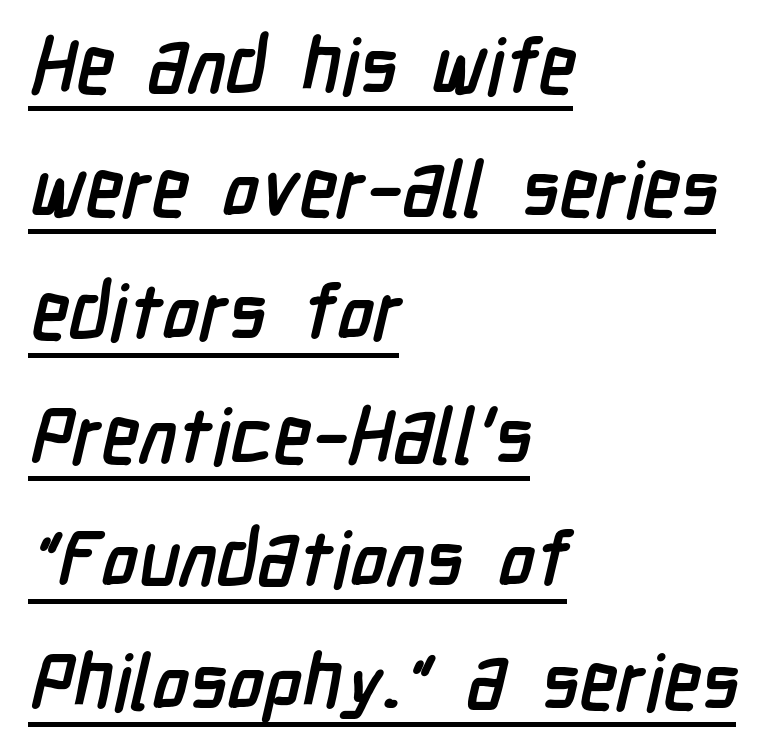
Q: Is the text bold? A: Yes.
Q: Is the typeface a serif or a sans-serif typeface? A: Sans-serif.
Q: Is the text underlined? A: Yes.
Q: How is the paragraph aligned? A: Left-aligned.
Q: Is the spacing between letters normal or unusually wide? A: Normal.
Q: Is the spacing between lines tight, normal or loose? A: Normal.
Q: Width (condensed, normal, or wide)? A: Condensed.
Q: Stroke contrast? A: Low.
Q: x-height? A: Medium.
Q: Monospaced? A: No.
